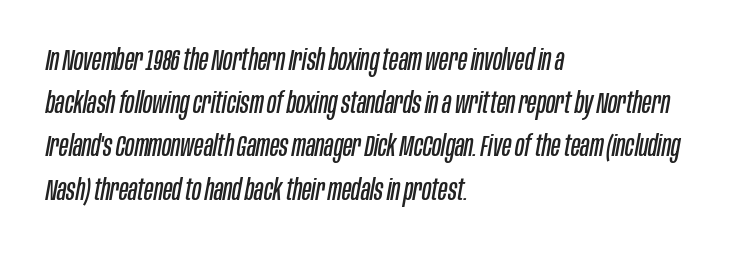
Q: Is the text bold? A: No.
Q: Is the text italic (slanted)? A: Yes, it leans right by about 10 degrees.
Q: Is the text underlined? A: No.
Q: How is the paragraph aligned? A: Left-aligned.
Q: Is the spacing between letters normal or unusually wide? A: Normal.
Q: Is the spacing between lines tight, normal or loose? A: Normal.
Q: Width (condensed, normal, or wide)? A: Condensed.
Q: Stroke contrast? A: Low.
Q: x-height? A: Large.
Q: Monospaced? A: No.
